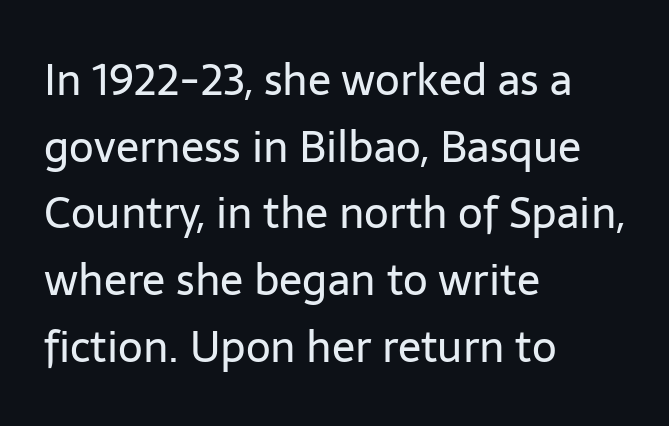
Nothing sits at the stroke ends, so this counts as sans-serif. The letters advance in unequal steps, a hallmark of proportional type. Here the glyphs are tracked normally, forming tight word shapes. The lettering stays uniformly vertical, giving the passage a roman look. The face looks like a standard text weight, possibly lighter. This rendering uses left alignment, leaving the right contour irregular.
